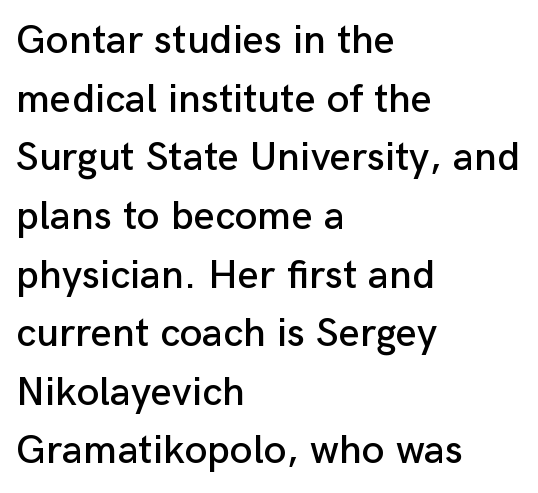
Q: Is the text italic (slanted)? A: No, it is upright.
Q: Is the typeface a serif or a sans-serif typeface? A: Sans-serif.
Q: Is the text underlined? A: No.
Q: How is the paragraph aligned? A: Left-aligned.
Q: Is the spacing between letters normal or unusually wide? A: Normal.
Q: Is the spacing between lines tight, normal or loose? A: Normal.
Q: Width (condensed, normal, or wide)? A: Normal.
Q: Stroke contrast? A: Low.
Q: x-height? A: Medium.
Q: Monospaced? A: No.
